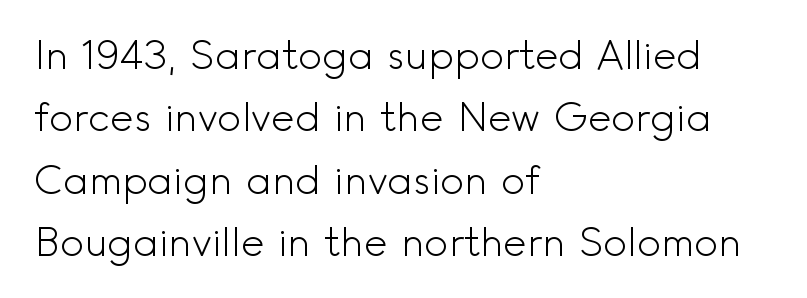
{"serif": "no", "italic": "no", "bold": "no", "weight": "light", "width": "normal", "x_height": "small", "monospaced": "no", "underline": "no", "align": "left", "line_spacing": "normal", "line_spacing_ratio": 1.56, "letter_spacing": "normal", "letter_spacing_em": 0.0, "glyph_px": 40}
